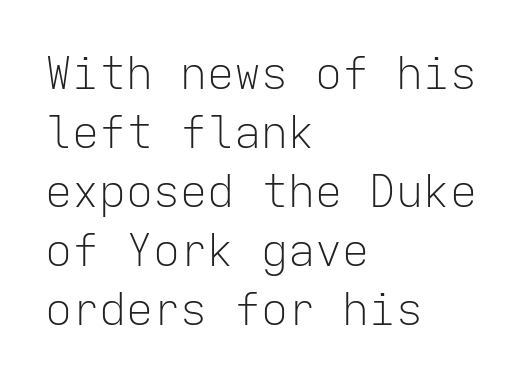
The face used here is monospaced, like something from a code editor. Style check: upright. Interline gaps are of average width in this sample. Are there feet on the stems? There aren't — it's a sans. One-word summary of the alignment: left.
